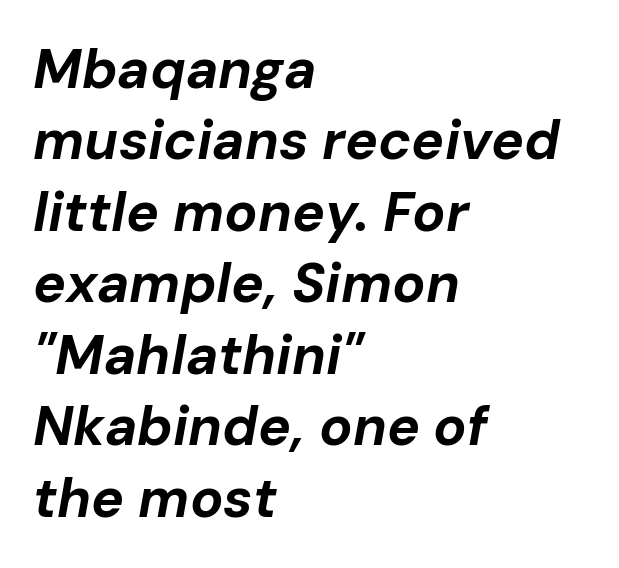
Q: Is the text bold? A: Yes.
Q: Is the text italic (slanted)? A: Yes, it leans right by about 10 degrees.
Q: Is the text underlined? A: No.
Q: How is the paragraph aligned? A: Left-aligned.
Q: Is the spacing between letters normal or unusually wide? A: Normal.
Q: Is the spacing between lines tight, normal or loose? A: Normal.
Q: Width (condensed, normal, or wide)? A: Normal.
Q: Stroke contrast? A: Low.
Q: x-height? A: Medium.
Q: Monospaced? A: No.
